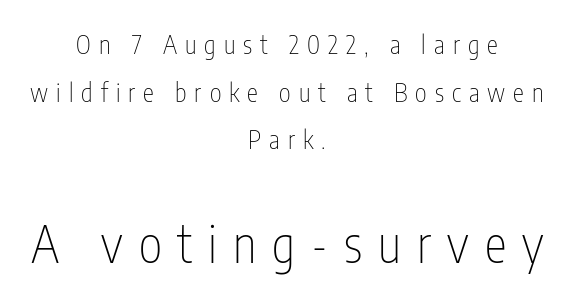
{"serif": "no", "italic": "no", "bold": "no", "weight": "thin", "width": "condensed", "stroke_contrast": "low", "x_height": "medium", "monospaced": "no", "underline": "no", "align": "center", "line_spacing": "loose", "line_spacing_ratio": 1.91, "letter_spacing": "wide", "letter_spacing_em": 0.32, "larger_block": "second", "size_ratio": 2.0, "glyph_px": 50}
